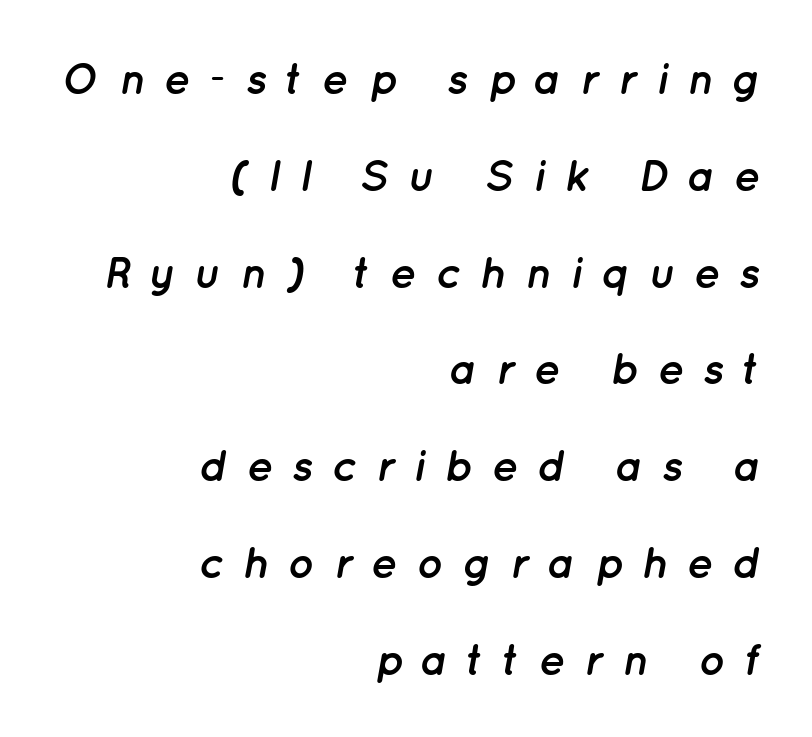
Check the space under the baseline: it is left empty. These lines are rendered in a variable-pitch font. You could only call the tracking loose — the letters float apart. Line spacing here is loose. What weight is shown? A full bold with thick strokes. Designer's note — italics engaged.
